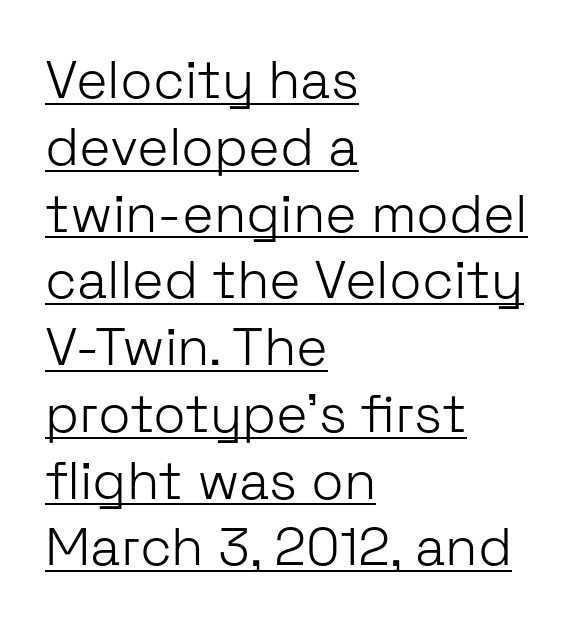
Q: Is the text bold? A: No.
Q: Is the text italic (slanted)? A: No, it is upright.
Q: Is the typeface a serif or a sans-serif typeface? A: Sans-serif.
Q: Is the text underlined? A: Yes.
Q: How is the paragraph aligned? A: Left-aligned.
Q: Is the spacing between letters normal or unusually wide? A: Normal.
Q: Is the spacing between lines tight, normal or loose? A: Normal.
Q: Width (condensed, normal, or wide)? A: Normal.
Q: Stroke contrast? A: Low.
Q: x-height? A: Medium.
Q: Monospaced? A: No.
